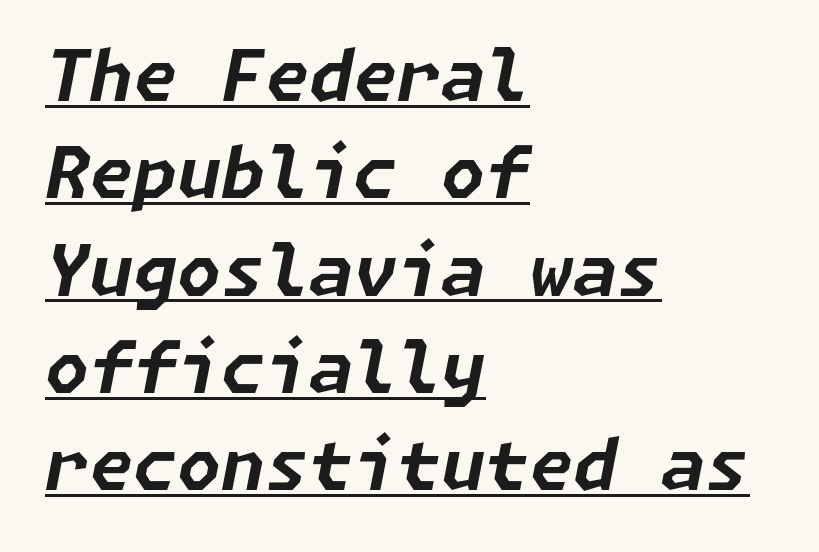
{"italic": "yes", "lean": "right", "slant_degrees": 11, "bold": "yes", "weight": "bold", "width": "normal", "stroke_contrast": "low", "x_height": "medium", "underline": "yes", "align": "left", "line_spacing": "normal", "line_spacing_ratio": 1.37, "letter_spacing": "normal", "letter_spacing_em": 0.0, "glyph_px": 71}
